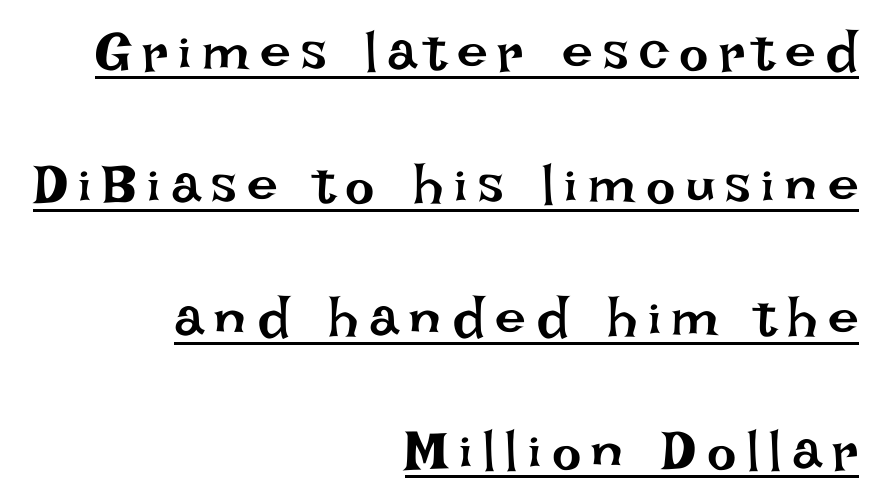
{"italic": "no", "bold": "no", "weight": "regular", "width": "normal", "stroke_contrast": "low", "x_height": "large", "monospaced": "no", "underline": "yes", "align": "right", "line_spacing": "loose", "line_spacing_ratio": 2.42, "glyph_px": 55}
